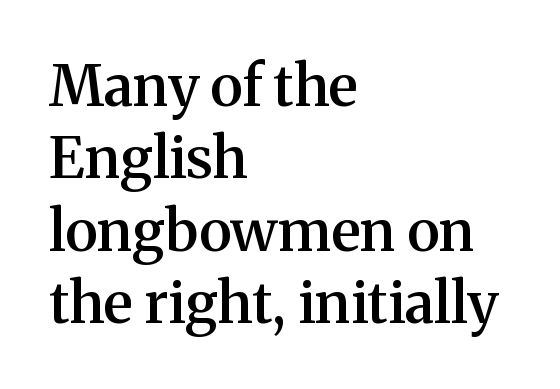
The image shows 57 px semibold serif type, upright; set left-aligned, normal line spacing (1.27x), normal letter spacing, not underlined; medium stroke contrast and a medium x-height.
